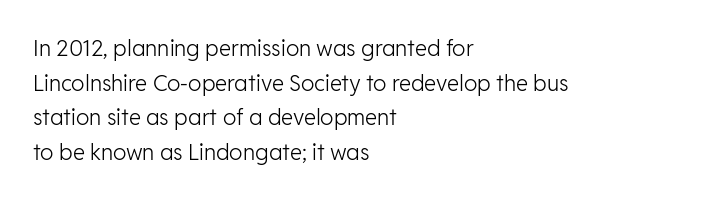
{"italic": "no", "bold": "no", "underline": "no", "align": "left", "line_spacing": "normal", "line_spacing_ratio": 1.57, "letter_spacing": "normal", "letter_spacing_em": 0.0, "glyph_px": 22}
